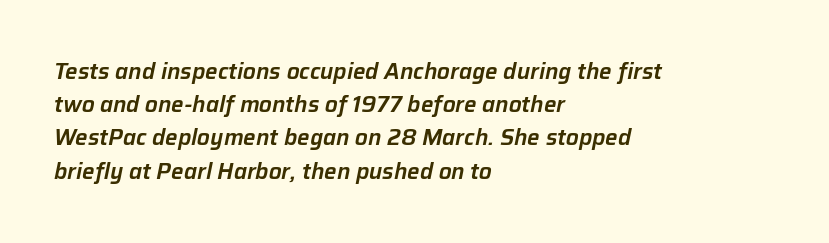
{"italic": "yes", "lean": "right", "slant_degrees": 12, "underline": "no", "align": "left", "line_spacing": "normal", "line_spacing_ratio": 1.51, "letter_spacing": "normal", "letter_spacing_em": 0.0, "glyph_px": 22}
